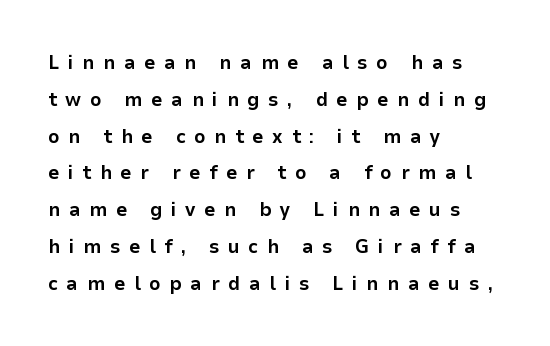
{"italic": "no", "bold": "yes", "underline": "no", "align": "left", "line_spacing_ratio": 1.84, "letter_spacing": "wide", "letter_spacing_em": 0.43, "glyph_px": 20}
